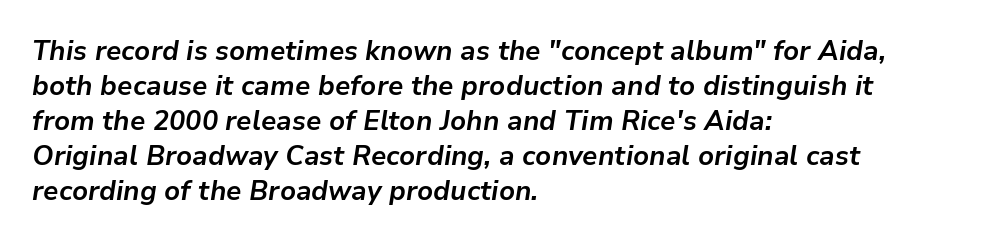
Q: Is the text bold? A: Yes.
Q: Is the text italic (slanted)? A: Yes, it leans right by about 9 degrees.
Q: Is the text underlined? A: No.
Q: How is the paragraph aligned? A: Left-aligned.
Q: Is the spacing between letters normal or unusually wide? A: Normal.
Q: Is the spacing between lines tight, normal or loose? A: Normal.
